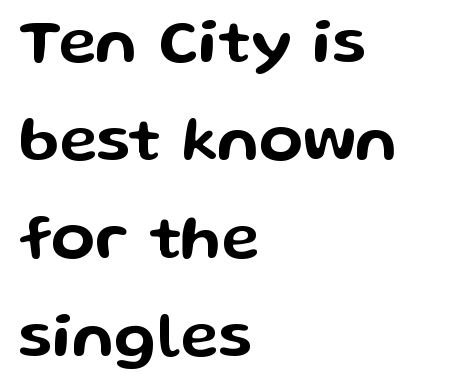
Q: Is the text italic (slanted)? A: No, it is upright.
Q: Is the typeface a serif or a sans-serif typeface? A: Sans-serif.
Q: Is the text underlined? A: No.
Q: How is the paragraph aligned? A: Left-aligned.
Q: Is the spacing between letters normal or unusually wide? A: Normal.
Q: Is the spacing between lines tight, normal or loose? A: Normal.
Q: Width (condensed, normal, or wide)? A: Wide.
Q: Stroke contrast? A: Low.
Q: x-height? A: Medium.
Q: Monospaced? A: No.
